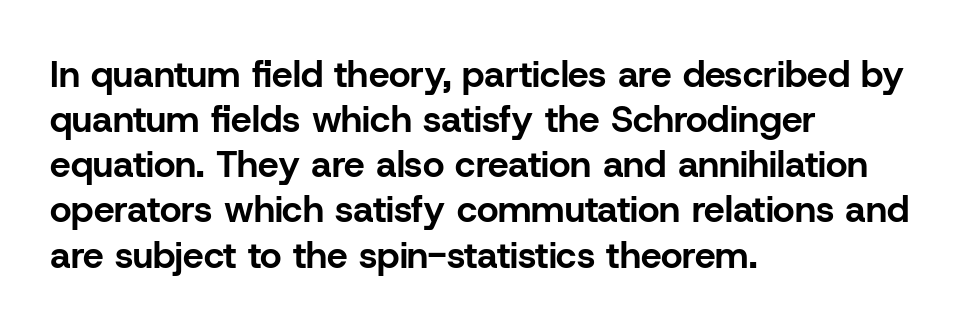
The image shows 37 px bold sans-serif type, upright; set left-aligned, line spacing 1.22x, normal letter spacing, not underlined; low stroke contrast and a medium x-height.
